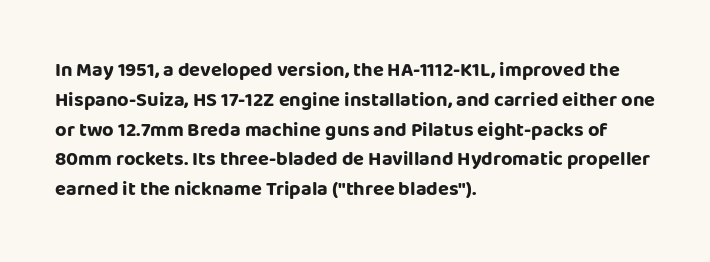
Summary of weight: heavy, a full bold. This sample is left-justified, so line endings fall wherever the words run out. The type sits square on the baseline with zero lean. The lines sit at an ordinary, default distance from one another. A bare baseline throughout the passage. This sample uses plain, unmodified letter spacing.
